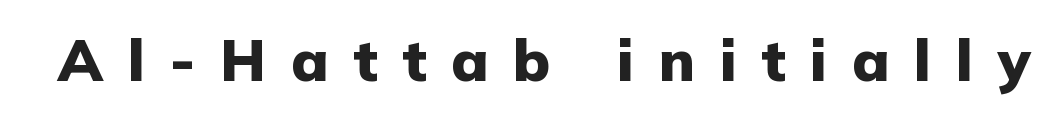
Q: Is the text bold? A: Yes.
Q: Is the text italic (slanted)? A: No, it is upright.
Q: Is the typeface a serif or a sans-serif typeface? A: Sans-serif.
Q: Is the text underlined? A: No.
Q: Is the spacing between letters normal or unusually wide? A: Unusually wide.
Q: Width (condensed, normal, or wide)? A: Normal.
Q: Stroke contrast? A: Low.
Q: x-height? A: Medium.
Q: Monospaced? A: No.
